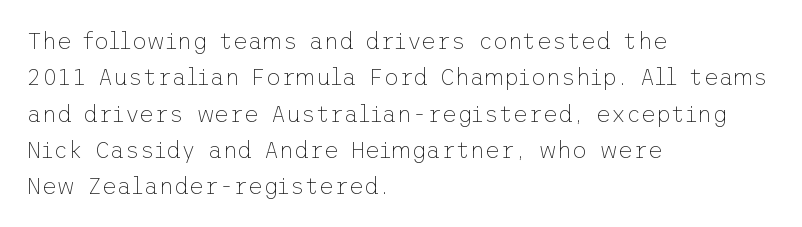
Compared with typical paragraphs, the rows here are spaced about the same. The letterforms sit at book weight or below. Ascenders rise straight up at ninety degrees. The lines are quadded left. Check the space under the baseline: it is left empty. Tracking value appears to be zero — textbook default spacing.
